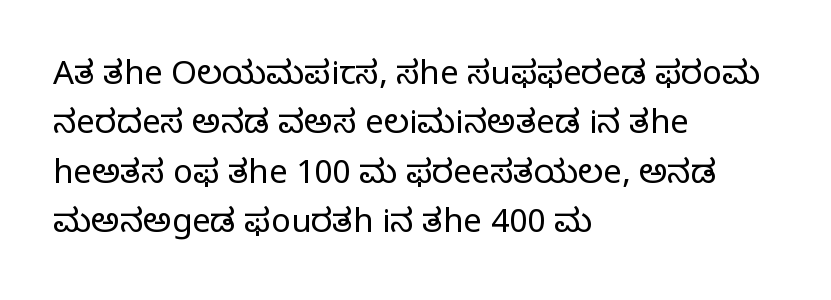
Regarding serifs, this sample has them. Between one letter and the next there's only the usual sliver of space. Here the designer chose a conventional face with non-uniform glyph widths. Weight: in the light-to-regular range. Italic? Not at all — the glyphs are vertical. One glance says typical: line gaps are just what's usual.
